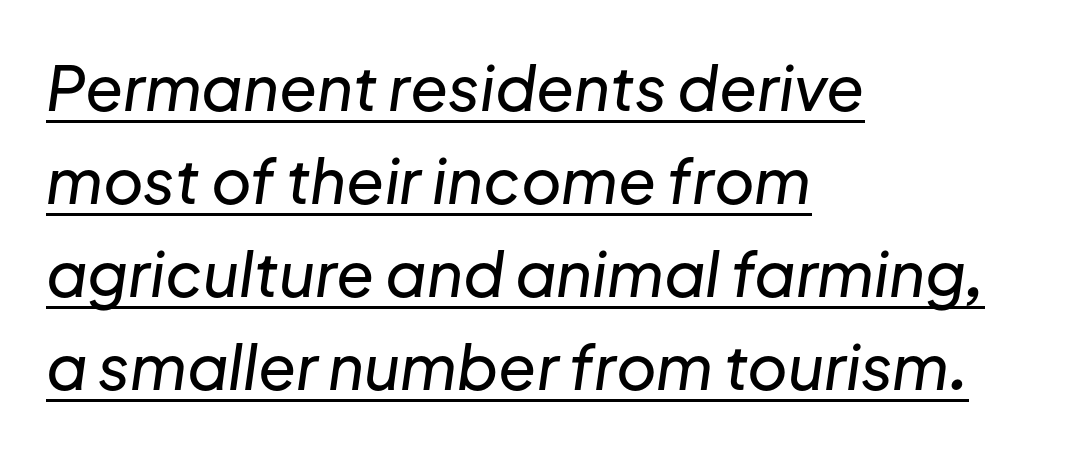
The image shows 62 px text type, italic (leaning right); set left-aligned, normal line spacing (1.5x), normal letter spacing, underlined; low stroke contrast and a medium x-height.
